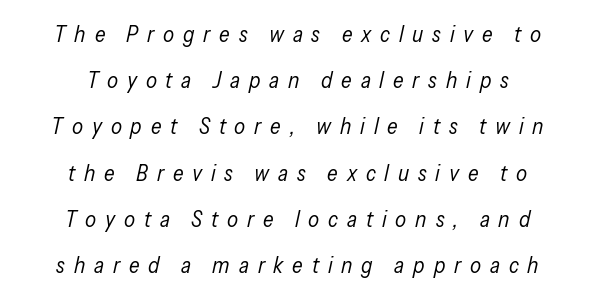
Stroke thickness stays within the range of a standard reading face or lighter. Does the copy run flush right? No — it is centered line by line. These lines were composed using italics. Quick note: underline off.
